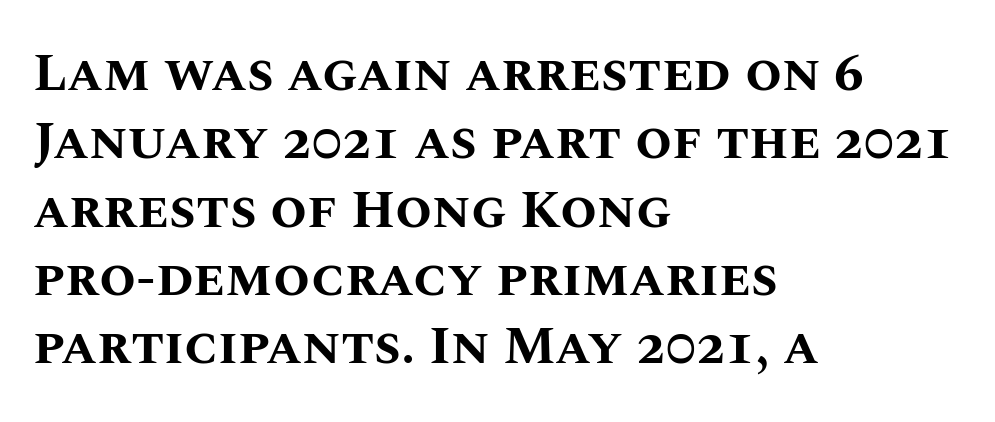
Character widths vary here, with narrow letters taking less room than wide ones. The rendering keeps characters at their native spacing. The leading is moderate, giving the passage an even texture. Every letter is thick-stroked: bold, no question. The letters stand upright; this is a roman face.
